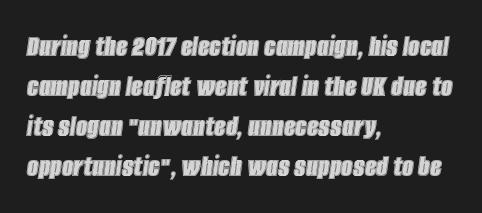
The image shows 32 px condensed type, italic (leaning right); set left-aligned, normal line spacing (1.25x), normal letter spacing, not underlined; a large x-height.
